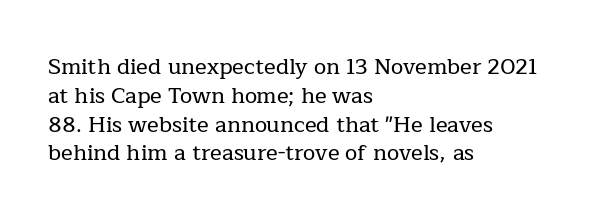
{"italic": "no", "underline": "no", "align": "left", "line_spacing": "normal", "line_spacing_ratio": 1.31, "letter_spacing": "normal", "letter_spacing_em": 0.0, "glyph_px": 22}
